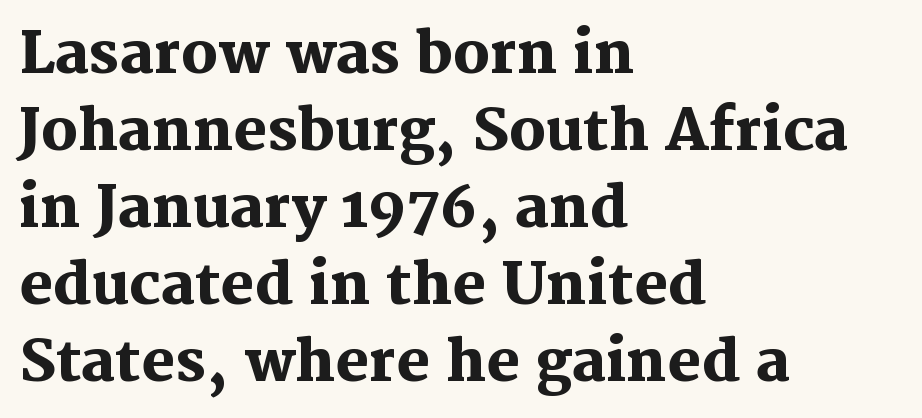
{"serif": "yes", "italic": "no", "bold": "yes", "weight": "heavy", "width": "normal", "stroke_contrast": "medium", "x_height": "medium", "monospaced": "no", "underline": "no", "align": "left", "line_spacing": "normal", "line_spacing_ratio": 1.35, "letter_spacing": "normal", "letter_spacing_em": 0.0, "glyph_px": 57}
